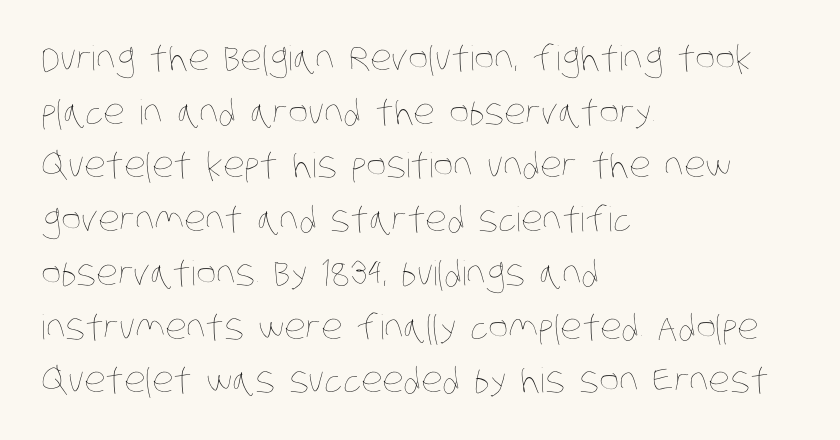
The image shows 34 px thin, condensed type; set left-aligned, normal line spacing (1.58x), normal letter spacing, not underlined; low stroke contrast and a large x-height.
